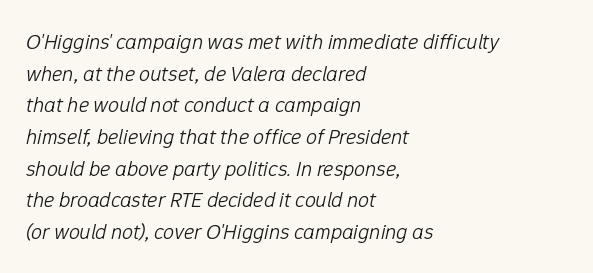
The image shows 22 px text type, italic (leaning right); set left-aligned, normal line spacing (1.44x), normal letter spacing, not underlined.
